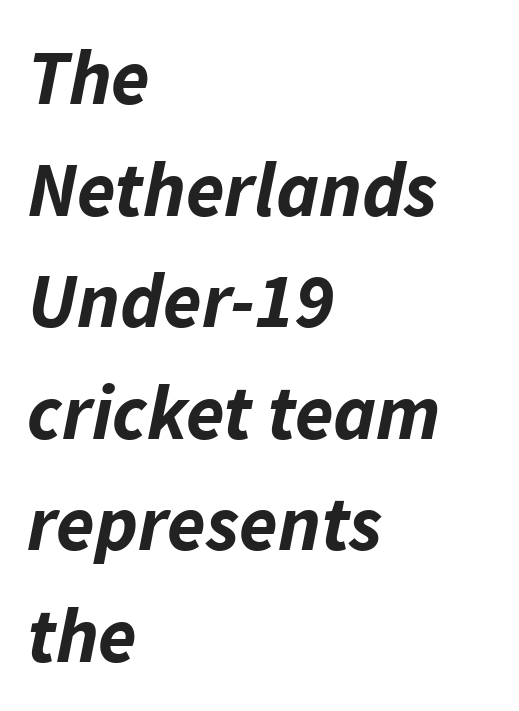
The image shows 78 px bold type, italic (leaning right); set left-aligned, normal line spacing (1.43x), normal letter spacing, not underlined; low stroke contrast and a medium x-height.
